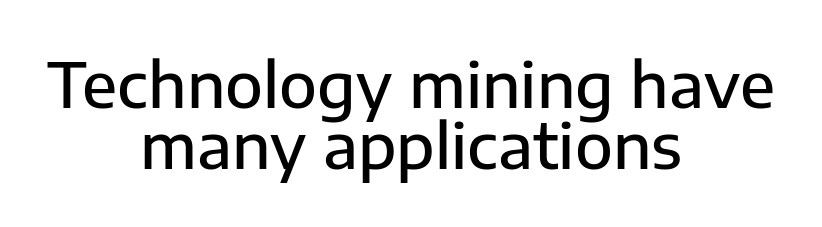
The image shows 62 px semibold sans-serif type, upright; set centered, tight line spacing (0.98x), normal letter spacing, not underlined; low stroke contrast and a medium x-height.
